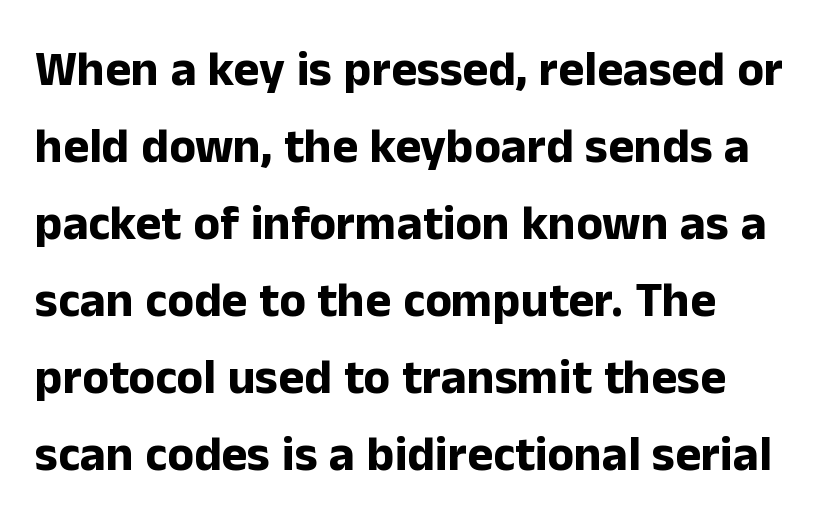
{"serif": "no", "italic": "no", "bold": "yes", "weight": "bold", "width": "normal", "stroke_contrast": "low", "x_height": "medium", "monospaced": "no", "underline": "no", "align": "left", "line_spacing": "normal", "line_spacing_ratio": 1.57, "letter_spacing": "normal", "letter_spacing_em": 0.0, "glyph_px": 49}
